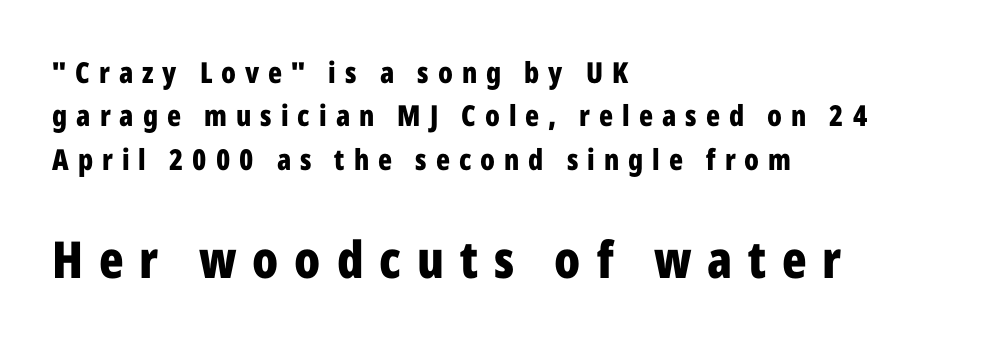
A typesetter would call this proportional, since set widths differ per character. If you measured baseline to baseline, you'd find a middling distance. The rendering inserts visible extra space after every character. In CSS terms this would be text-align: left.
